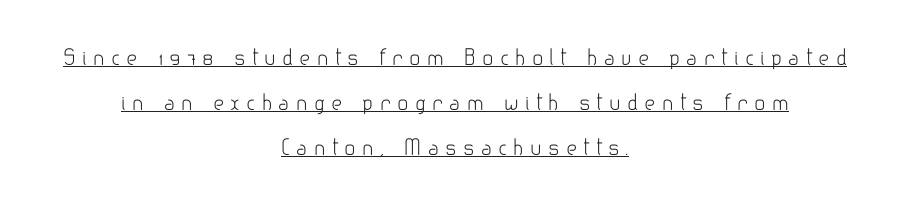
Q: Is the text bold? A: No.
Q: Is the text italic (slanted)? A: No, it is upright.
Q: Is the text underlined? A: Yes.
Q: How is the paragraph aligned? A: Centered.
Q: Is the spacing between letters normal or unusually wide? A: Unusually wide.
Q: Is the spacing between lines tight, normal or loose? A: Loose.
